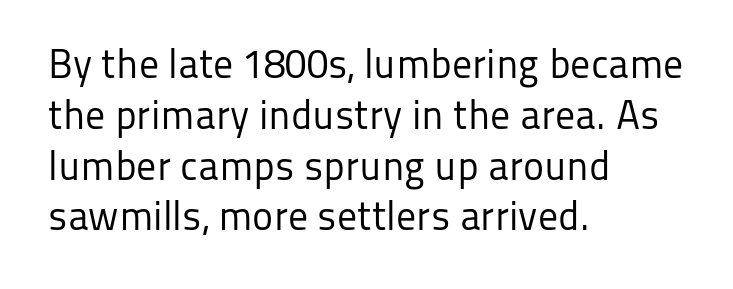
The image shows 40 px regular-weight sans-serif type, upright; set left-aligned, normal line spacing (1.27x), normal letter spacing, not underlined; low stroke contrast and a medium x-height.
